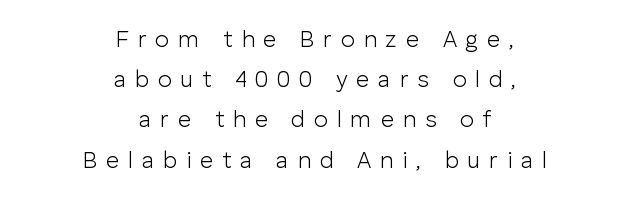
{"italic": "no", "bold": "no", "underline": "no", "align": "center", "line_spacing_ratio": 1.75, "letter_spacing": "wide", "letter_spacing_em": 0.38, "glyph_px": 23}
